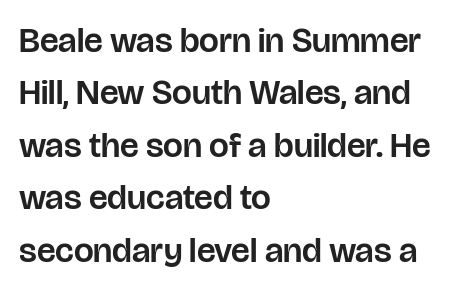
Q: Is the text italic (slanted)? A: No, it is upright.
Q: Is the typeface a serif or a sans-serif typeface? A: Sans-serif.
Q: Is the text underlined? A: No.
Q: How is the paragraph aligned? A: Left-aligned.
Q: Is the spacing between letters normal or unusually wide? A: Normal.
Q: Is the spacing between lines tight, normal or loose? A: Normal.
Q: Width (condensed, normal, or wide)? A: Normal.
Q: Stroke contrast? A: Low.
Q: x-height? A: Large.
Q: Monospaced? A: No.
